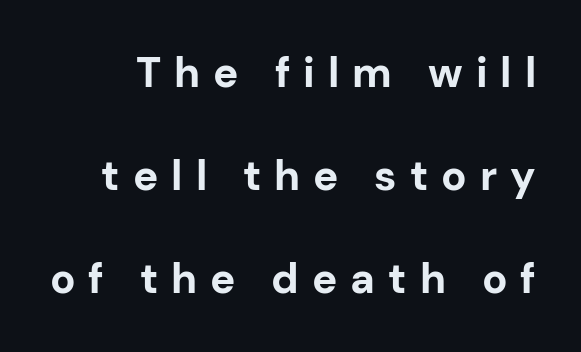
How are the letters spaced? Widely, with obvious added tracking. Here the designer chose a conventional face with non-uniform glyph widths. Note: no serifs on the glyphs. Summary of weight: heavy, a full bold.
